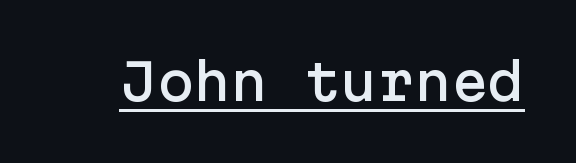
Serifs: no, the terminals of the letterforms are clean. Underlining? Definitely there. In terms of posture, this sample is upright. Honestly, the letter spacing is just normal — you wouldn't notice it.
